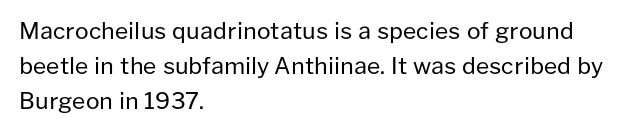
The image shows 23 px text type, upright; set left-aligned, normal line spacing (1.53x), normal letter spacing, not underlined.
